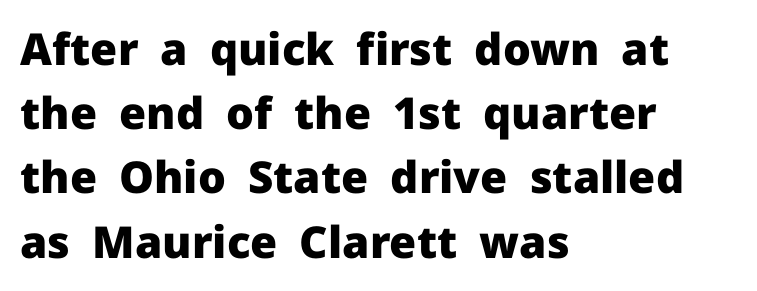
The image shows 44 px heavy sans-serif type, upright; set left-aligned, normal line spacing (1.46x), normal letter spacing, not underlined; low stroke contrast and a medium x-height.
